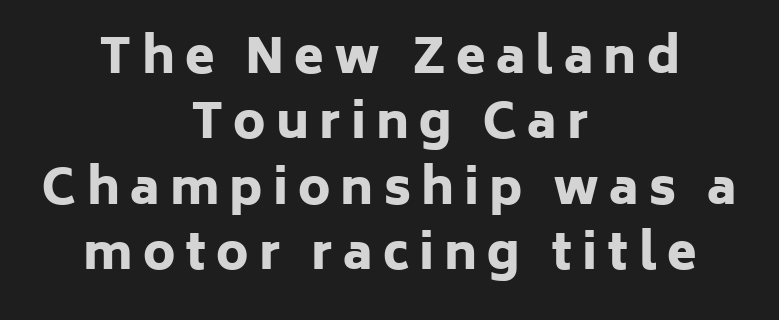
{"serif": "no", "italic": "no", "bold": "yes", "weight": "heavy", "width": "normal", "stroke_contrast": "low", "x_height": "medium", "monospaced": "no", "underline": "no", "align": "center", "line_spacing": "normal", "line_spacing_ratio": 1.36, "letter_spacing": "wide", "letter_spacing_em": 0.21, "glyph_px": 48}
